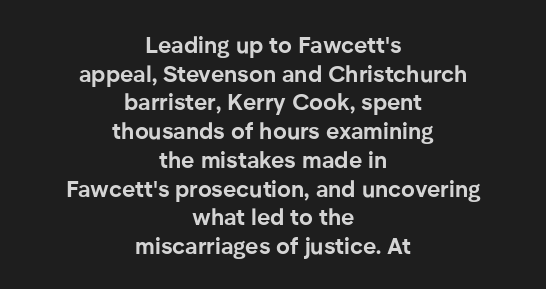
The image shows 23 px bold type, upright; set centered, normal line spacing (1.25x), normal letter spacing, not underlined.
